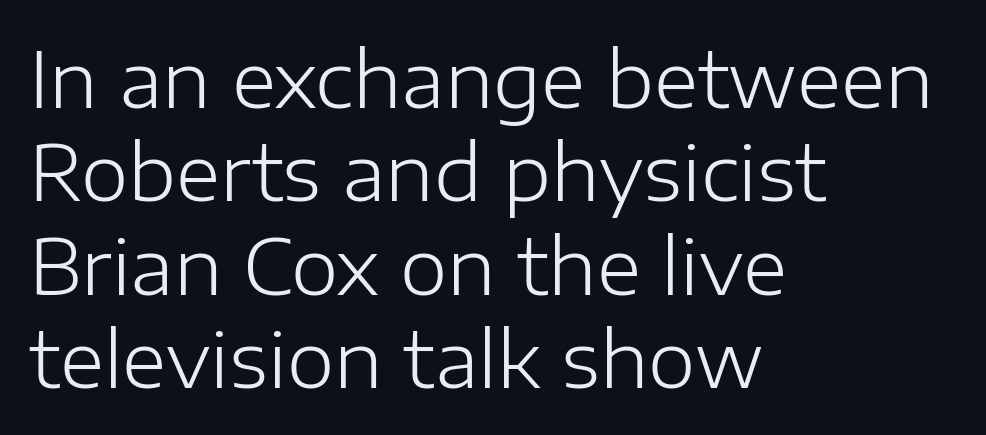
The image shows 76 px light sans-serif type, upright; set left-aligned, line spacing 1.23x, normal letter spacing, not underlined; low stroke contrast and a medium x-height.
